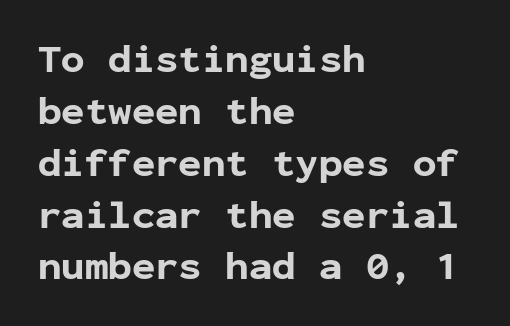
{"serif": "no", "italic": "no", "bold": "yes", "weight": "bold", "width": "normal", "stroke_contrast": "low", "x_height": "medium", "monospaced": "yes", "underline": "no", "align": "left", "line_spacing": "normal", "line_spacing_ratio": 1.33, "letter_spacing": "normal", "letter_spacing_em": 0.0, "glyph_px": 39}
